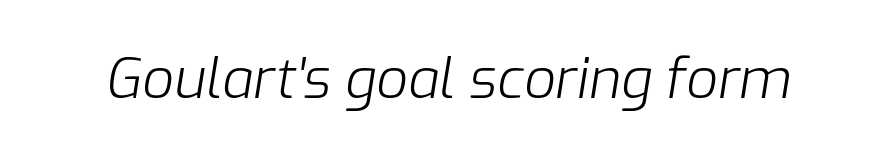
The image shows 56 px light type, italic (leaning right); set normal letter spacing, not underlined; low stroke contrast and a medium x-height.
